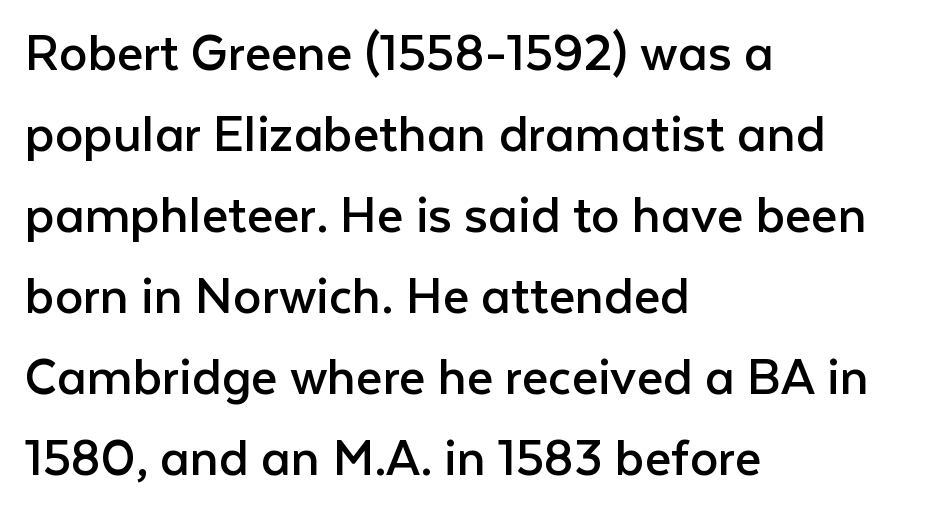
Look at the tracking — it's just the regular setting, nothing added. Rule under the text: the space is simply empty. Weight: regular or lighter. The designer went with a sans here, leaving each stem footless. These lines are set flush left with a ragged right edge.
